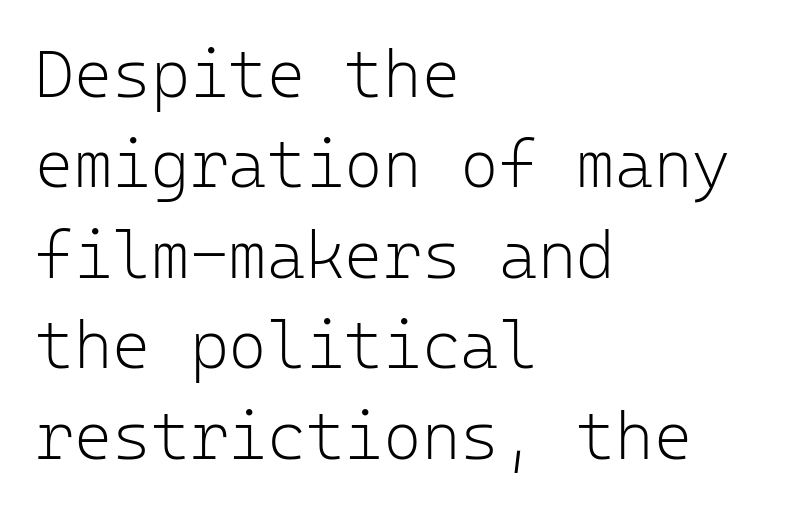
Q: Is the text bold? A: No.
Q: Is the text italic (slanted)? A: No, it is upright.
Q: Is the typeface a serif or a sans-serif typeface? A: Sans-serif.
Q: Is the text underlined? A: No.
Q: How is the paragraph aligned? A: Left-aligned.
Q: Is the spacing between letters normal or unusually wide? A: Normal.
Q: Is the spacing between lines tight, normal or loose? A: Normal.
Q: Width (condensed, normal, or wide)? A: Normal.
Q: Stroke contrast? A: Low.
Q: x-height? A: Medium.
Q: Monospaced? A: Yes.
